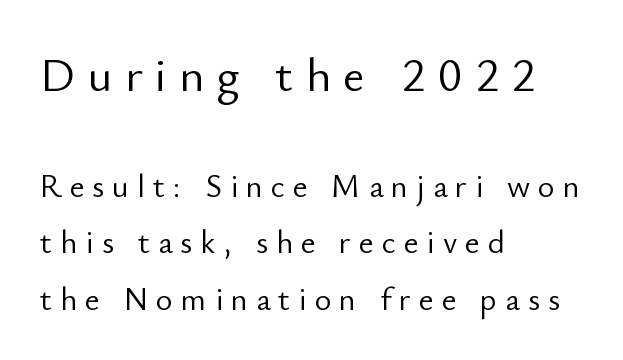
Q: Is the text bold? A: No.
Q: Is the text italic (slanted)? A: No, it is upright.
Q: Is the typeface a serif or a sans-serif typeface? A: Sans-serif.
Q: Is the text underlined? A: No.
Q: How is the paragraph aligned? A: Left-aligned.
Q: Is the spacing between letters normal or unusually wide? A: Unusually wide.
Q: Which block of text is set in a larger size, the first (top) or the second (bottom)? A: The first (top) one.
Q: Width (condensed, normal, or wide)? A: Normal.
Q: Stroke contrast? A: Low.
Q: x-height? A: Small.
Q: Monospaced? A: No.
